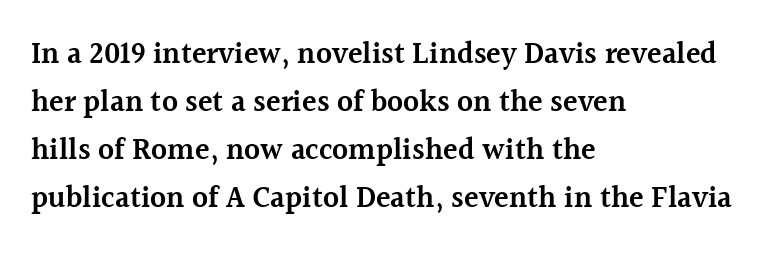
{"serif": "yes", "italic": "no", "bold": "semi", "weight": "semibold", "width": "normal", "x_height": "medium", "monospaced": "no", "underline": "no", "align": "left", "line_spacing": "normal", "line_spacing_ratio": 1.6, "letter_spacing": "normal", "letter_spacing_em": 0.0, "glyph_px": 30}
